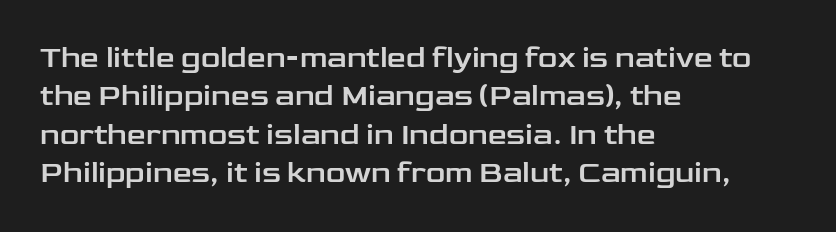
Q: Is the text italic (slanted)? A: No, it is upright.
Q: Is the typeface a serif or a sans-serif typeface? A: Sans-serif.
Q: Is the text underlined? A: No.
Q: How is the paragraph aligned? A: Left-aligned.
Q: Is the spacing between letters normal or unusually wide? A: Normal.
Q: Is the spacing between lines tight, normal or loose? A: Normal.
Q: Width (condensed, normal, or wide)? A: Wide.
Q: Stroke contrast? A: Low.
Q: x-height? A: Medium.
Q: Monospaced? A: No.
